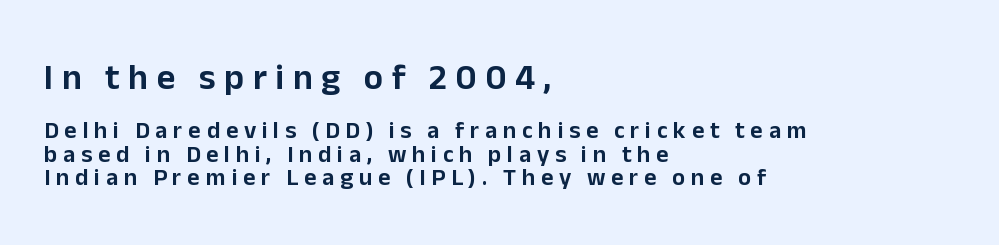
The image shows 36 px sans-serif type, upright; set left-aligned, tight line spacing (0.98x), unusually wide letter spacing (+0.24 em), not underlined; the first (top) block is 1.5x larger; low stroke contrast and a medium x-height.
